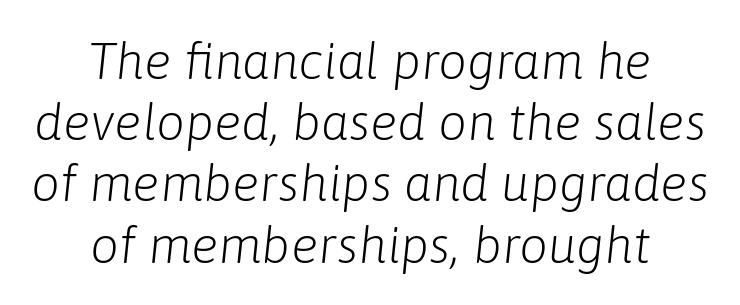
Q: Is the text bold? A: No.
Q: Is the text italic (slanted)? A: Yes, it leans right by about 6 degrees.
Q: Is the text underlined? A: No.
Q: How is the paragraph aligned? A: Centered.
Q: Is the spacing between letters normal or unusually wide? A: Normal.
Q: Width (condensed, normal, or wide)? A: Normal.
Q: Stroke contrast? A: Low.
Q: x-height? A: Medium.
Q: Monospaced? A: No.
